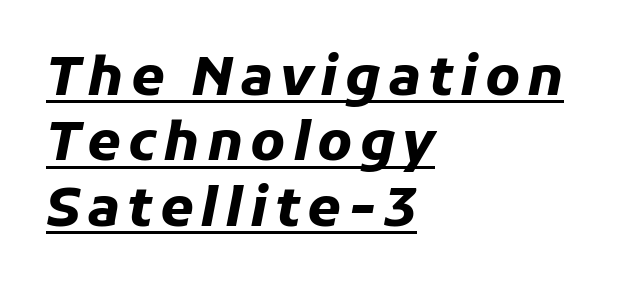
{"italic": "yes", "lean": "right", "slant_degrees": 11, "bold": "yes", "weight": "heavy", "width": "normal", "stroke_contrast": "low", "x_height": "medium", "monospaced": "no", "underline": "yes", "align": "left", "line_spacing_ratio": 1.21, "glyph_px": 54}
